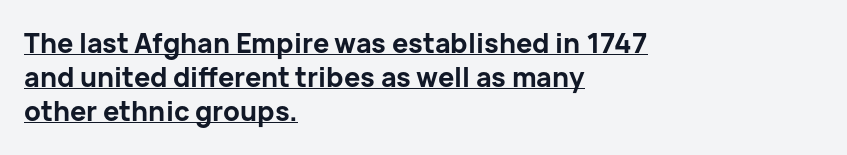
The image shows 27 px bold type, upright; set left-aligned, normal line spacing (1.26x), normal letter spacing, underlined.
